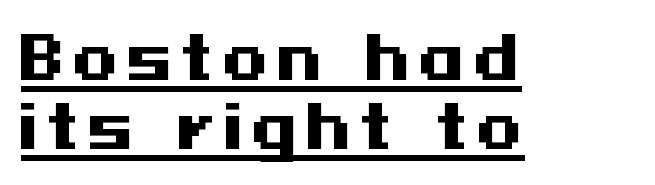
Underlining? Definitely there. Teacher's note: observe the even left margin — that is flush-left alignment. Posture: upright roman. The glyphs have the mass of a bold cut. Nope, no serifs anywhere on these letters.
